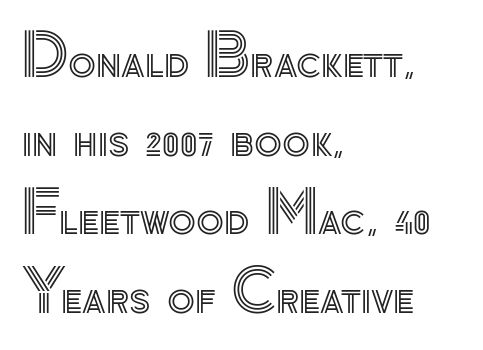
Notice how the passage keeps a crisp vertical edge on the left only. A typesetter would call this proportional, since set widths differ per character. The space directly below the letters is spotless. This is the regular roman posture of the typeface. You could call the tracking neutral — neither tight nor loose.
